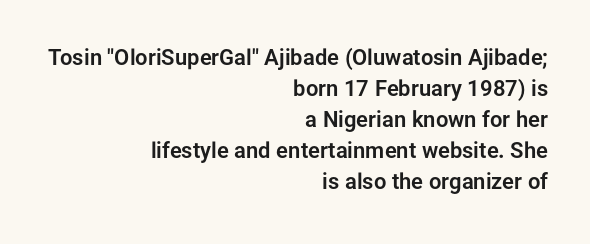
{"italic": "no", "underline": "no", "align": "right", "line_spacing": "normal", "line_spacing_ratio": 1.41, "letter_spacing": "normal", "letter_spacing_em": 0.0, "glyph_px": 22}
